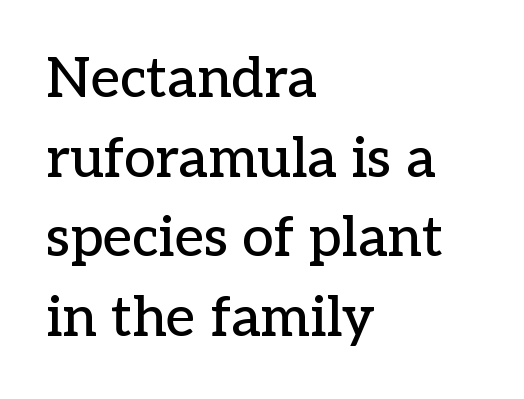
The image shows 56 px serif type, upright; set left-aligned, normal line spacing (1.42x), normal letter spacing, not underlined; low stroke contrast and a medium x-height.
